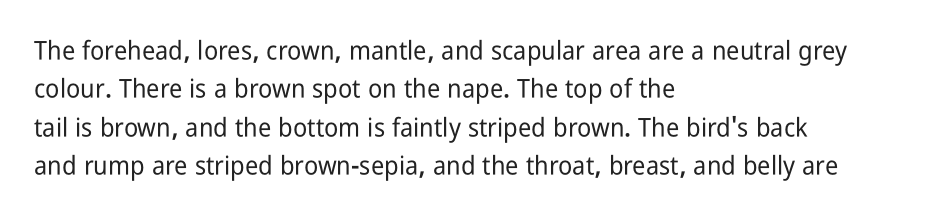
These lines keep a tight, regular rhythm from letter to letter. A student would call this left alignment; a typographer would say flush left, rag right. Descenders are the only things crossing below the line. Evenly set lines give the paragraph a standard silhouette. Ordinary non-slanted type is in use.
